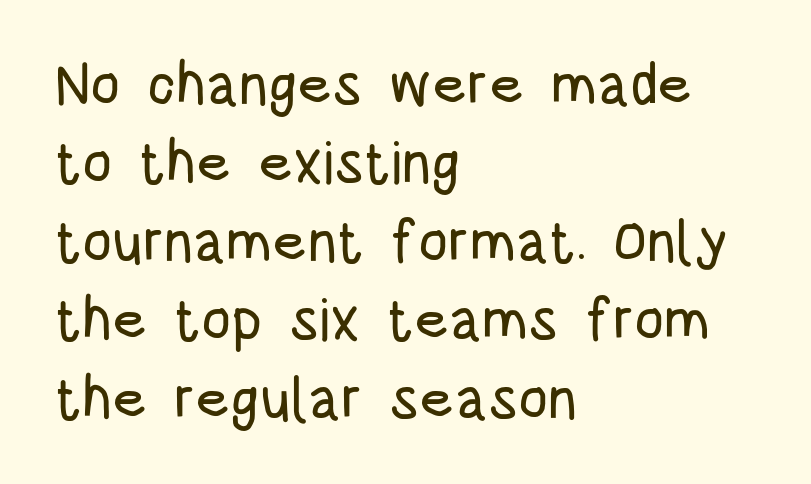
The image shows 59 px condensed sans-serif type, upright; set left-aligned, normal line spacing (1.33x), normal letter spacing, not underlined; low stroke contrast and a large x-height.
